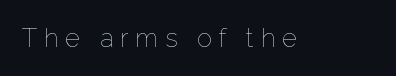
Q: Is the text bold? A: No.
Q: Is the text italic (slanted)? A: No, it is upright.
Q: Is the text underlined? A: No.
Q: Is the spacing between letters normal or unusually wide? A: Unusually wide.
